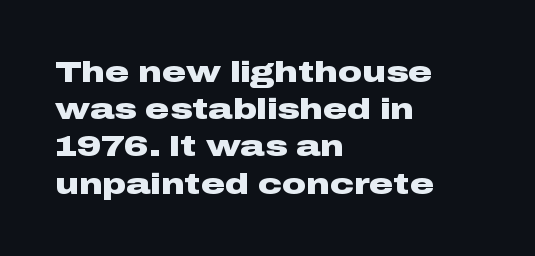
{"serif": "no", "italic": "no", "bold": "yes", "weight": "heavy", "width": "wide", "stroke_contrast": "low", "x_height": "medium", "monospaced": "no", "underline": "no", "align": "left", "line_spacing_ratio": 1.24, "letter_spacing": "normal", "letter_spacing_em": 0.0, "glyph_px": 30}
